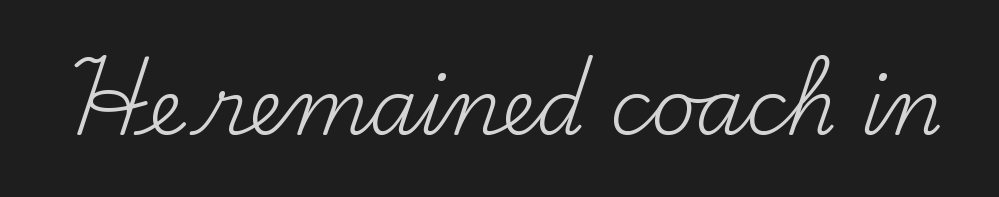
Q: Is the text bold? A: No.
Q: Is the text italic (slanted)? A: Yes.
Q: Is the typeface a serif or a sans-serif typeface? A: Serif.
Q: Is the text underlined? A: No.
Q: Is the spacing between letters normal or unusually wide? A: Normal.
Q: Width (condensed, normal, or wide)? A: Normal.
Q: Stroke contrast? A: Medium.
Q: x-height? A: Small.
Q: Monospaced? A: No.
